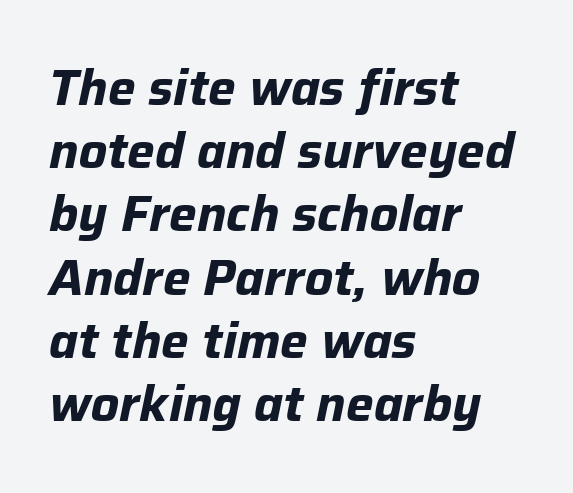
Q: Is the text bold? A: Yes.
Q: Is the text italic (slanted)? A: Yes, it leans right by about 12 degrees.
Q: Is the text underlined? A: No.
Q: How is the paragraph aligned? A: Left-aligned.
Q: Is the spacing between letters normal or unusually wide? A: Normal.
Q: Is the spacing between lines tight, normal or loose? A: Normal.
Q: Width (condensed, normal, or wide)? A: Normal.
Q: Stroke contrast? A: Low.
Q: x-height? A: Medium.
Q: Monospaced? A: No.
